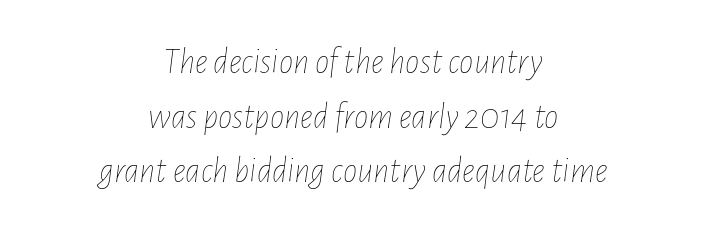
The image shows 36 px thin, condensed type, italic (leaning right); set centered, normal line spacing (1.52x), normal letter spacing, not underlined; low stroke contrast and a medium x-height.
